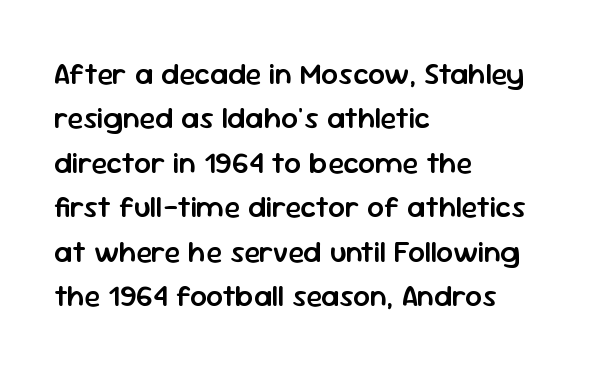
Q: Is the text bold? A: Semi-bold.
Q: Is the text italic (slanted)? A: No, it is upright.
Q: Is the typeface a serif or a sans-serif typeface? A: Sans-serif.
Q: Is the text underlined? A: No.
Q: How is the paragraph aligned? A: Left-aligned.
Q: Is the spacing between letters normal or unusually wide? A: Normal.
Q: Is the spacing between lines tight, normal or loose? A: Normal.
Q: Width (condensed, normal, or wide)? A: Normal.
Q: Stroke contrast? A: Low.
Q: x-height? A: Medium.
Q: Monospaced? A: No.
